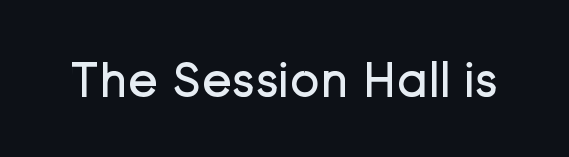
Q: Is the text bold? A: No.
Q: Is the text italic (slanted)? A: No, it is upright.
Q: Is the typeface a serif or a sans-serif typeface? A: Sans-serif.
Q: Is the text underlined? A: No.
Q: Is the spacing between letters normal or unusually wide? A: Normal.
Q: Width (condensed, normal, or wide)? A: Normal.
Q: Stroke contrast? A: Low.
Q: x-height? A: Medium.
Q: Monospaced? A: No.
